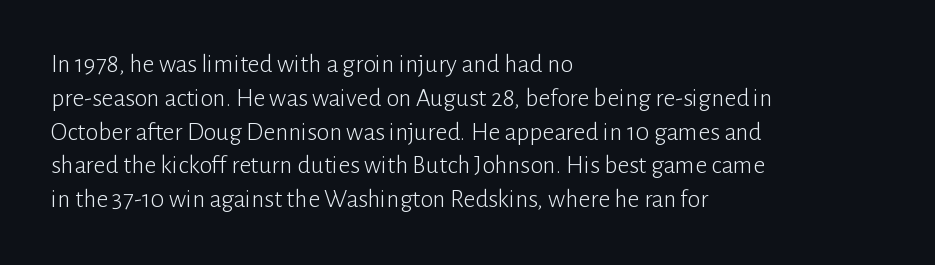
Q: Is the text bold? A: No.
Q: Is the text italic (slanted)? A: No, it is upright.
Q: Is the text underlined? A: No.
Q: How is the paragraph aligned? A: Left-aligned.
Q: Is the spacing between letters normal or unusually wide? A: Normal.
Q: Is the spacing between lines tight, normal or loose? A: Normal.
